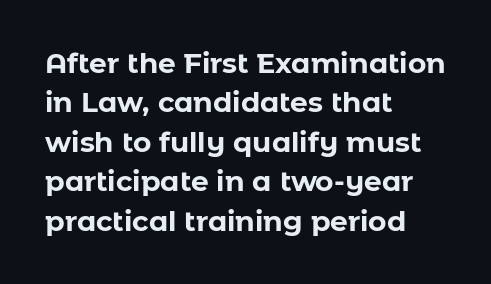
Typeset ragged right — the left edge is the straight one. Look at the stroke-to-counter ratio: heavy, a bold. A sans-serif font was chosen for this passage. Default kerning and tracking; the words read as compact shapes. Words float on clear page, feet unadorned.
